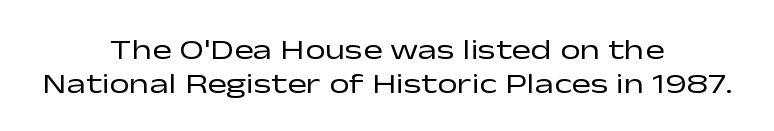
A clean baseline with only descenders dipping below it. Note the varied advance widths — an 'i' is clearly narrower than an 'm'. Leftover space on each line is divided equally before and after the words. The text was rendered using a sans face with plain stroke endings. The strokes are not fattened; the text isn't bold. The letterforms sit shoulder to shoulder at normal distance.
